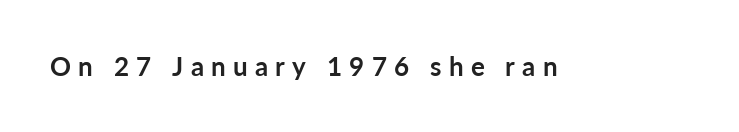
{"italic": "no", "bold": "yes", "underline": "no", "letter_spacing": "wide", "letter_spacing_em": 0.28, "glyph_px": 26}
